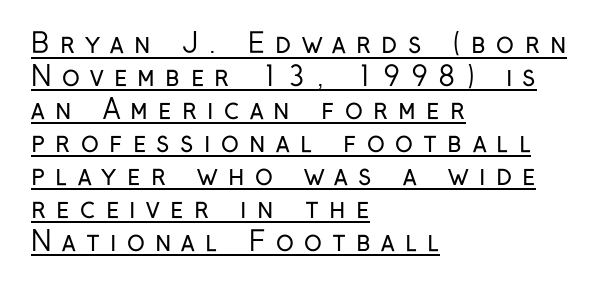
{"italic": "no", "bold": "no", "underline": "yes", "align": "left", "line_spacing_ratio": 1.22, "letter_spacing": "wide", "letter_spacing_em": 0.38, "glyph_px": 27}
